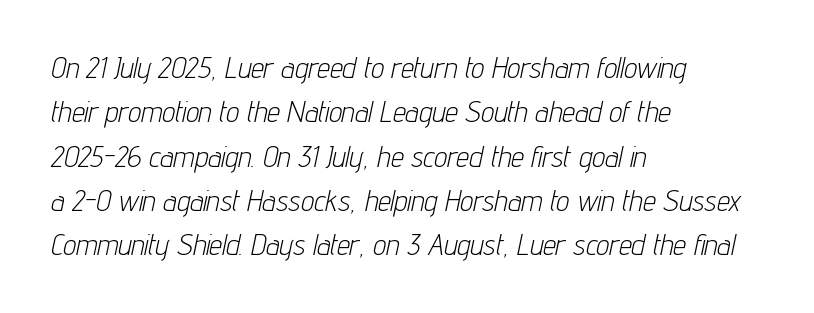
When letters slant like this, we call the style italic. Stem width sits at or under what a default text font uses. Unmarked baselines from the first word to the last. Evenly set lines give the paragraph a standard silhouette. The typesetter chose a ragged-right arrangement here.
